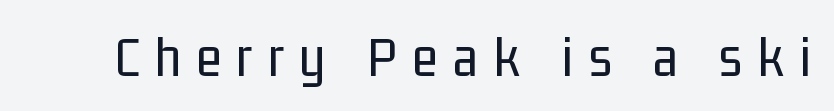
The image shows 59 px regular-weight, condensed sans-serif type, upright; set unusually wide letter spacing (+0.26 em), not underlined; low stroke contrast and a medium x-height.
